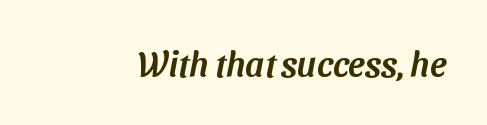
The image shows 35 px sans-serif type; set normal letter spacing, not underlined; medium stroke contrast and a medium x-height.
